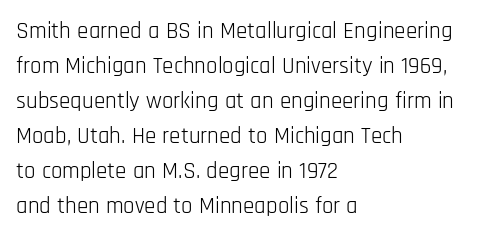
Weight: not bold — regular or lighter. The typesetter chose a ragged-right arrangement here. Each new line begins a customary step beneath the previous one. You could call the tracking neutral — neither tight nor loose. Only glyphs here, with clear space below each row. You can tell it's not italic because the verticals are truly vertical.
